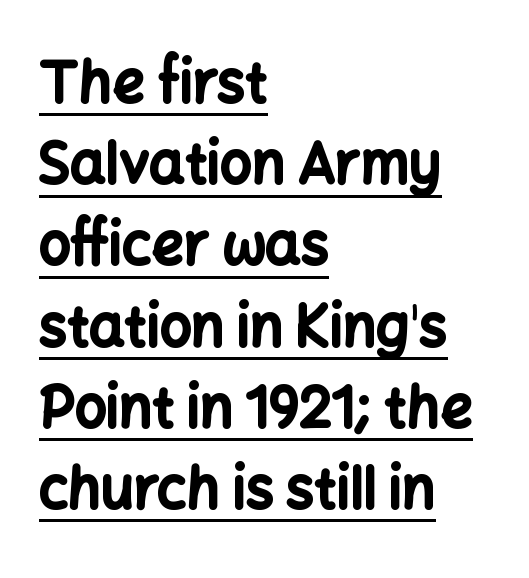
Q: Is the text bold? A: Yes.
Q: Is the text italic (slanted)? A: No, it is upright.
Q: Is the typeface a serif or a sans-serif typeface? A: Sans-serif.
Q: Is the text underlined? A: Yes.
Q: How is the paragraph aligned? A: Left-aligned.
Q: Is the spacing between letters normal or unusually wide? A: Normal.
Q: Is the spacing between lines tight, normal or loose? A: Normal.
Q: Width (condensed, normal, or wide)? A: Normal.
Q: Stroke contrast? A: Low.
Q: x-height? A: Medium.
Q: Monospaced? A: No.
